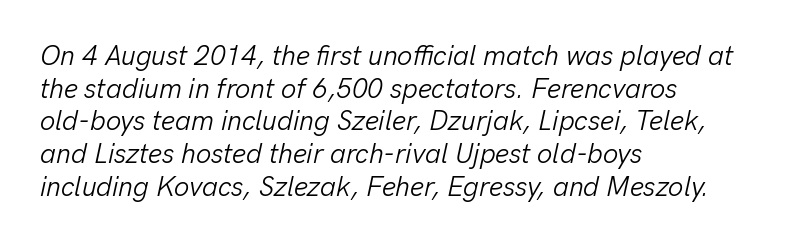
{"italic": "yes", "lean": "right", "slant_degrees": 13, "bold": "no", "underline": "no", "align": "left", "line_spacing_ratio": 1.21, "letter_spacing": "normal", "letter_spacing_em": 0.0, "glyph_px": 27}
